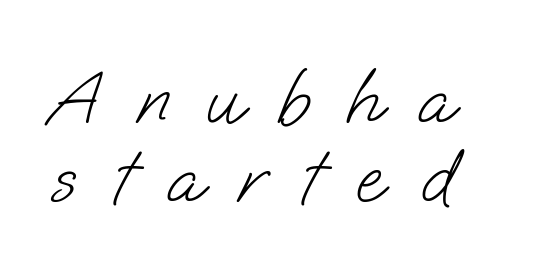
The face used here is proportionally spaced, like ordinary book or web type. Tightly led — the rows are bunched. The text was rendered using a sans face with plain stroke endings. The space directly below the letters is spotless.
